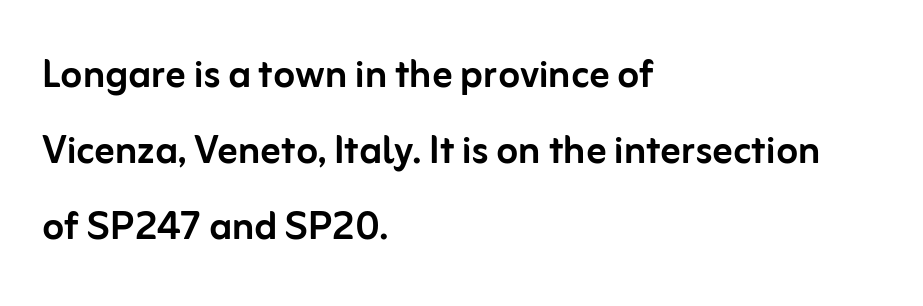
{"serif": "no", "italic": "no", "width": "normal", "stroke_contrast": "low", "x_height": "medium", "monospaced": "no", "underline": "no", "align": "left", "line_spacing": "normal", "line_spacing_ratio": 1.52, "letter_spacing": "normal", "letter_spacing_em": 0.0, "glyph_px": 50}
